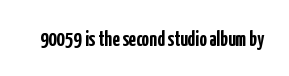
Q: Is the text bold? A: Yes.
Q: Is the text italic (slanted)? A: No, it is upright.
Q: Is the text underlined? A: No.
Q: Is the spacing between letters normal or unusually wide? A: Normal.
